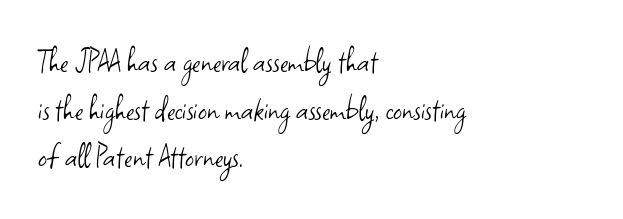
The image shows 35 px light sans-serif type; set left-aligned, normal line spacing (1.36x), normal letter spacing, not underlined; low stroke contrast and a small x-height.
